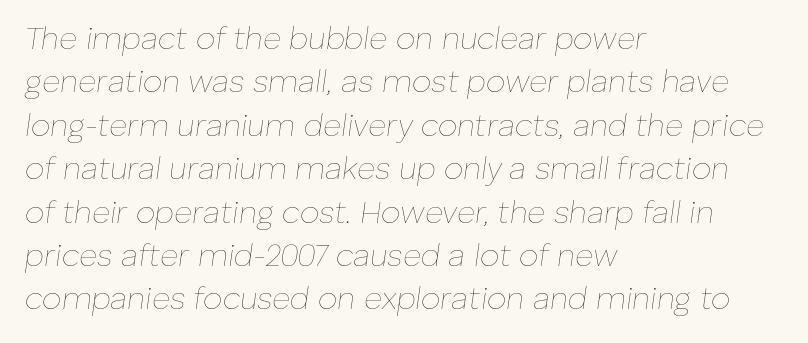
The image shows 31 px thin type, italic (leaning right); set left-aligned, normal line spacing (1.4x), normal letter spacing, not underlined; low stroke contrast and a medium x-height.
